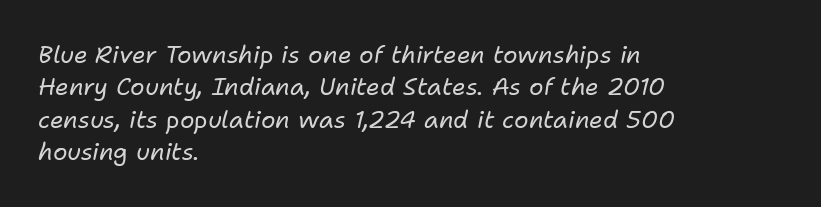
Q: Is the text bold? A: No.
Q: Is the text italic (slanted)? A: Yes, it leans right by about 11 degrees.
Q: Is the text underlined? A: No.
Q: How is the paragraph aligned? A: Left-aligned.
Q: Is the spacing between letters normal or unusually wide? A: Normal.
Q: Is the spacing between lines tight, normal or loose? A: Normal.
